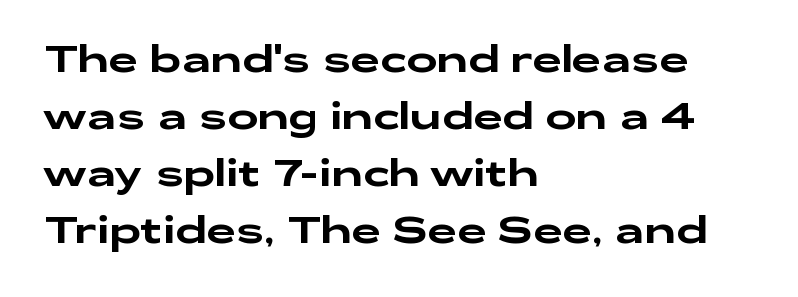
{"serif": "no", "italic": "no", "width": "wide", "stroke_contrast": "low", "x_height": "medium", "monospaced": "no", "underline": "no", "align": "left", "line_spacing": "normal", "line_spacing_ratio": 1.54, "letter_spacing": "normal", "letter_spacing_em": 0.0, "glyph_px": 37}
